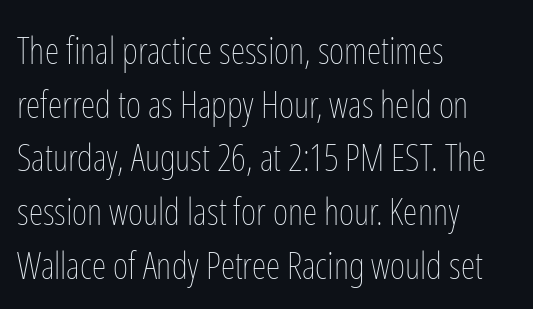
Nope, not italic — everything's standing straight. The zone under the glyphs is completely vacant. The leading is moderate, giving the passage an even texture. Tracking here is standard; glyphs follow each other at the usual distance. Stroke mass is kept to a normal reading level or below. Short and long lines alike share a common starting point at left.
